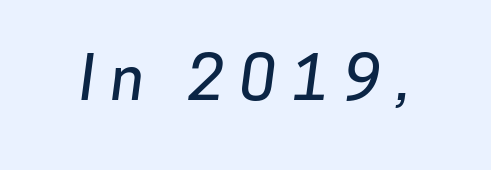
Q: Is the typeface a serif or a sans-serif typeface? A: Sans-serif.
Q: Is the text underlined? A: No.
Q: Is the spacing between letters normal or unusually wide? A: Unusually wide.
Q: Width (condensed, normal, or wide)? A: Normal.
Q: Stroke contrast? A: Low.
Q: x-height? A: Medium.
Q: Monospaced? A: No.
